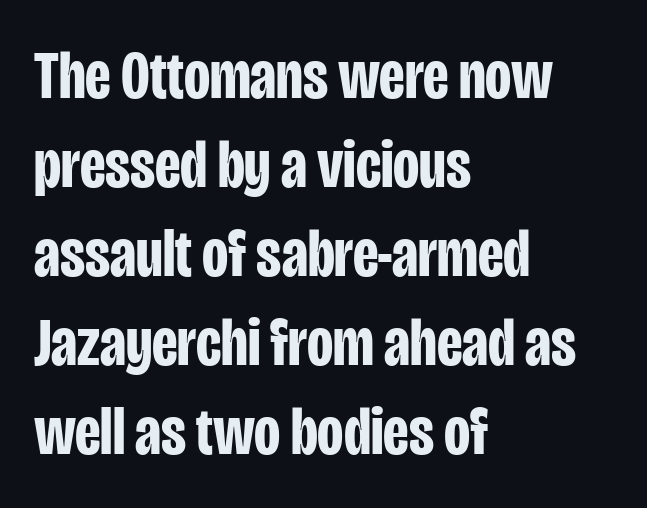
Teacher's note: observe the even left margin — that is flush-left alignment. The rendering uses a moderate line-height, typical for paragraphs. Is the type bold? Yes — the strokes are clearly thick and heavy. A sans-serif font was chosen for this passage. The passage shown has conventional tracking throughout. The space directly below the letters is spotless.
